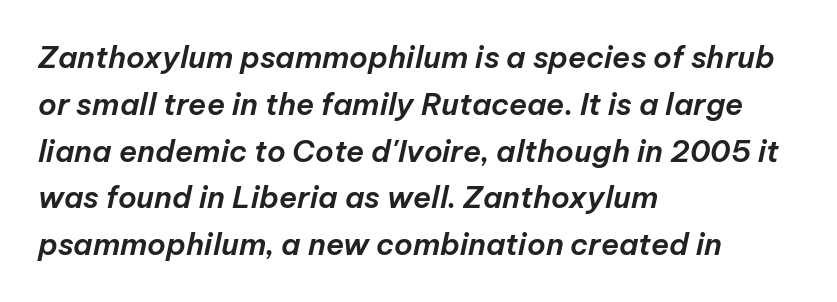
{"italic": "yes", "lean": "right", "slant_degrees": 12, "width": "normal", "stroke_contrast": "low", "x_height": "medium", "monospaced": "no", "underline": "no", "align": "left", "line_spacing": "normal", "line_spacing_ratio": 1.56, "letter_spacing": "normal", "letter_spacing_em": 0.0, "glyph_px": 30}
